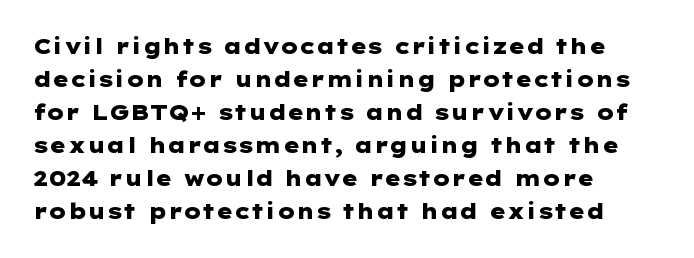
The sample has been set heavy, in full bold. Any mark beneath the type? The region is blank. The ragged edge is on the right, which tells us the setting is flush left. This sample uses plain, unmodified letter spacing. Posture: vertical. Does the leading feel generous? No, just average.
